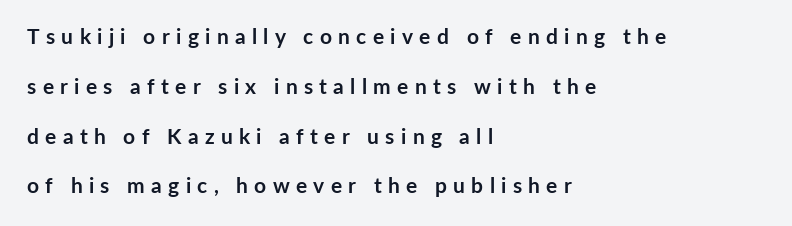
This is the regular roman posture of the typeface. In CSS terms this would be text-align: left. Chunky letters — that's bold for sure. Vertical spacing — loose. Only glyphs here, with clear space below each row. Inter-character spacing is expanded well beyond the font's built-in metrics.
